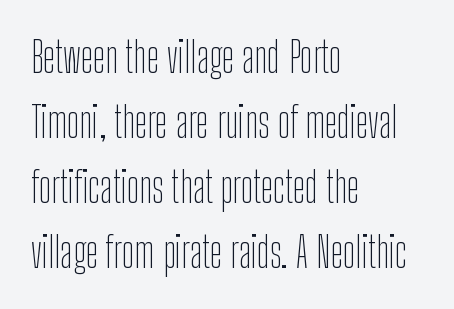
Letters have the restrained weight of plain body copy at most. The type is set solid horizontally, with unmodified tracking. Leftover space on each line is placed entirely after the last word. This sample uses a sans-serif face. Nope, not italic — everything's standing straight.
